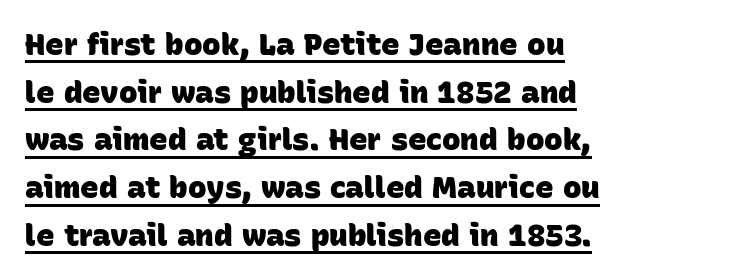
The image shows 31 px heavy sans-serif type; set left-aligned, normal line spacing (1.54x), normal letter spacing, underlined; low stroke contrast and a large x-height.
